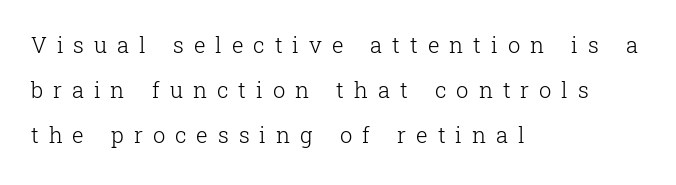
{"italic": "no", "bold": "no", "underline": "no", "align": "left", "line_spacing": "loose", "line_spacing_ratio": 2.04, "letter_spacing": "wide", "letter_spacing_em": 0.45, "glyph_px": 22}
